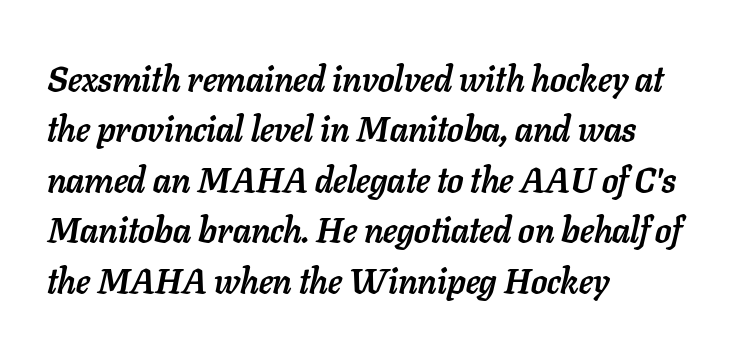
Q: Is the text bold? A: Yes.
Q: Is the text italic (slanted)? A: Yes, it leans right by about 11 degrees.
Q: Is the text underlined? A: No.
Q: How is the paragraph aligned? A: Left-aligned.
Q: Is the spacing between letters normal or unusually wide? A: Normal.
Q: Is the spacing between lines tight, normal or loose? A: Normal.
Q: Width (condensed, normal, or wide)? A: Normal.
Q: Stroke contrast? A: Low.
Q: x-height? A: Medium.
Q: Monospaced? A: No.
